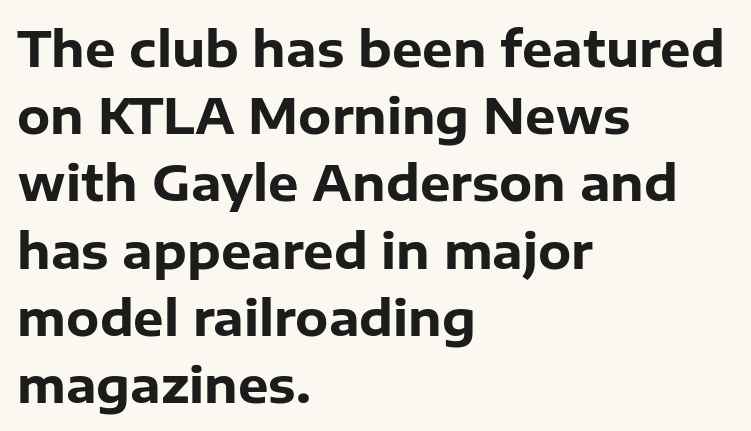
A dark, heavy texture on the line: the type is bold. Each row of text sits above clean, open space. Letterform terminals end flat and unadorned throughout the passage. This rendering leaves character spacing at its baseline value. The specimen reads as upright at a glance. Is this a fixed-width face? No — the glyphs have proportional, varying widths.
